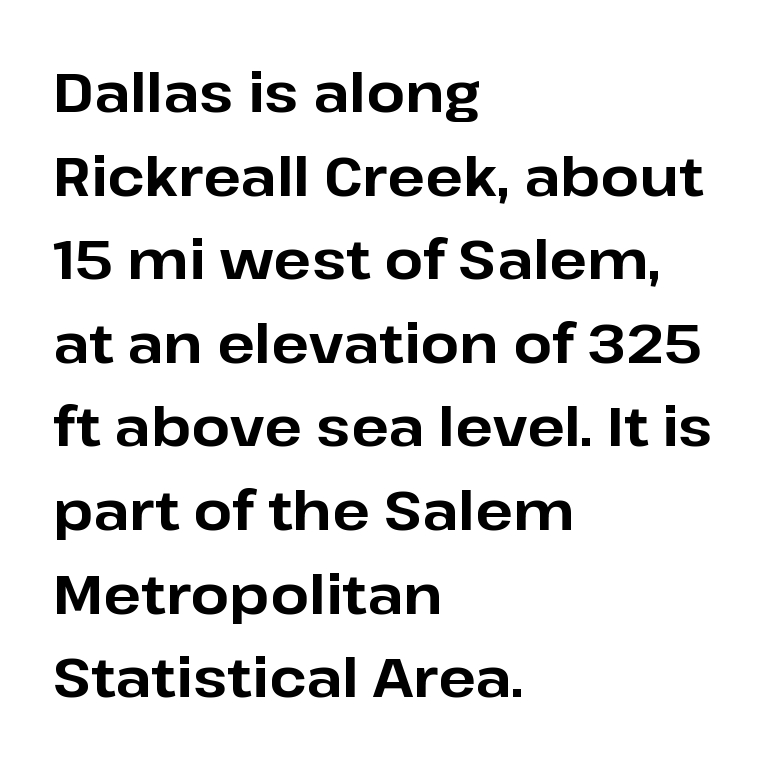
The image shows 55 px bold sans-serif type, upright; set left-aligned, normal line spacing (1.52x), normal letter spacing, not underlined; low stroke contrast and a medium x-height.
